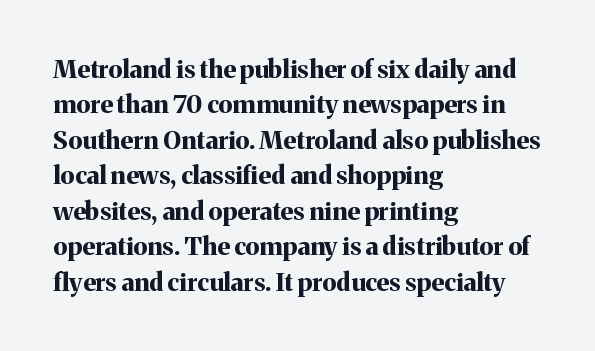
The strokes are fattened all the way to bold. Does the copy run flush right? No — it runs flush left. The face used here is rendered with its standard letterfit. Does the leading feel generous? No, just average. The typography opts for an upright posture over an oblique one.
